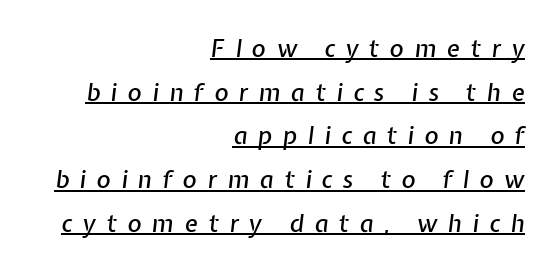
{"italic": "yes", "lean": "right", "slant_degrees": 7, "underline": "yes", "align": "right", "line_spacing_ratio": 1.82, "letter_spacing": "wide", "letter_spacing_em": 0.44, "glyph_px": 24}
